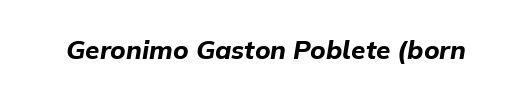
The image shows 26 px bold type, italic (leaning right); set normal letter spacing, not underlined.
